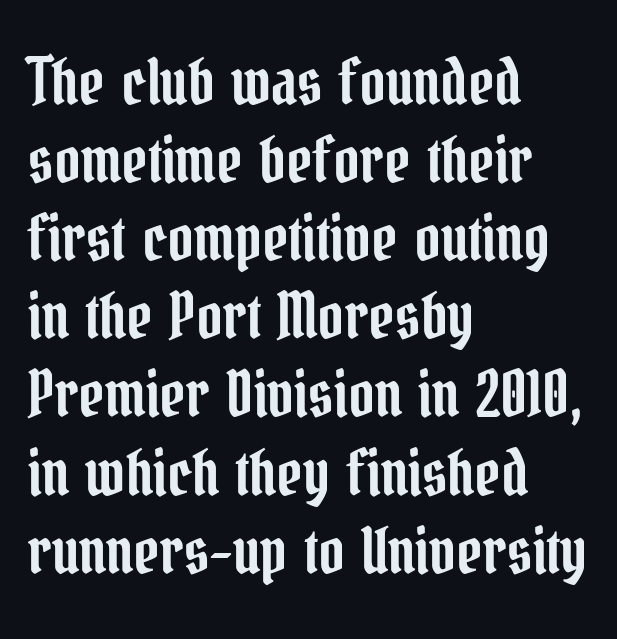
Q: Is the text italic (slanted)? A: No, it is upright.
Q: Is the typeface a serif or a sans-serif typeface? A: Serif.
Q: Is the text underlined? A: No.
Q: How is the paragraph aligned? A: Left-aligned.
Q: Is the spacing between letters normal or unusually wide? A: Normal.
Q: Width (condensed, normal, or wide)? A: Condensed.
Q: Stroke contrast? A: Low.
Q: x-height? A: Medium.
Q: Monospaced? A: No.
